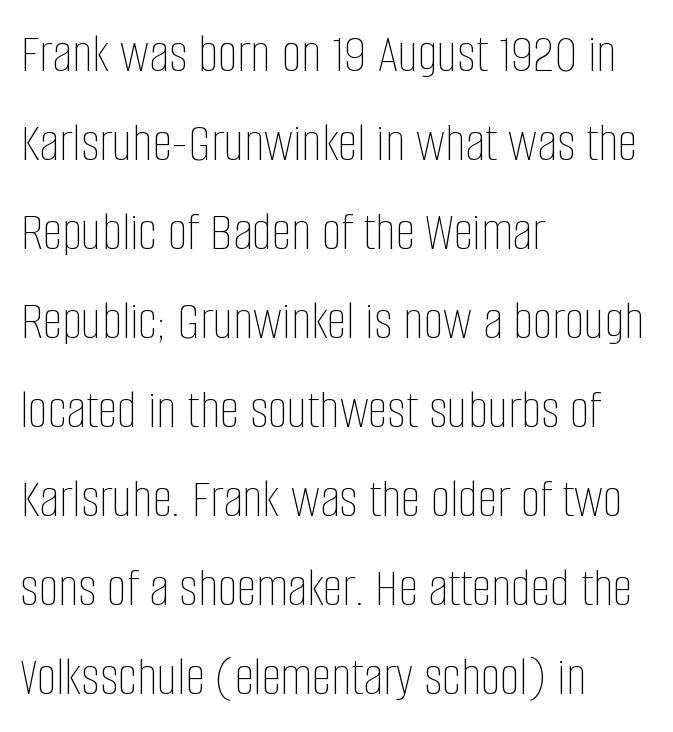
Q: Is the text bold? A: No.
Q: Is the text italic (slanted)? A: No, it is upright.
Q: Is the text underlined? A: No.
Q: How is the paragraph aligned? A: Left-aligned.
Q: Is the spacing between letters normal or unusually wide? A: Normal.
Q: Is the spacing between lines tight, normal or loose? A: Normal.
Q: Width (condensed, normal, or wide)? A: Condensed.
Q: Stroke contrast? A: Low.
Q: x-height? A: Large.
Q: Monospaced? A: No.
